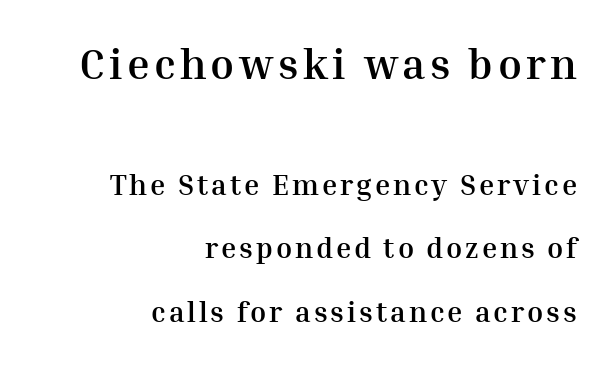
Q: Is the text bold? A: Yes.
Q: Is the text italic (slanted)? A: No, it is upright.
Q: Is the typeface a serif or a sans-serif typeface? A: Serif.
Q: Is the text underlined? A: No.
Q: How is the paragraph aligned? A: Right-aligned.
Q: Is the spacing between lines tight, normal or loose? A: Loose.
Q: Which block of text is set in a larger size, the first (top) or the second (bottom)? A: The first (top) one.
Q: Width (condensed, normal, or wide)? A: Normal.
Q: Stroke contrast? A: Medium.
Q: x-height? A: Medium.
Q: Monospaced? A: No.
